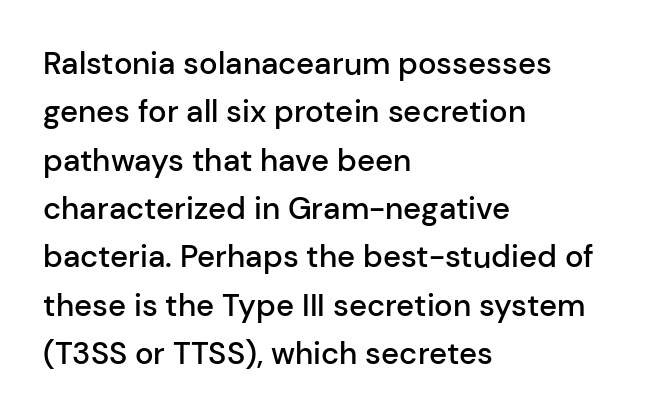
The image shows 31 px semibold sans-serif type, upright; set left-aligned, normal line spacing (1.56x), normal letter spacing, not underlined; low stroke contrast and a medium x-height.
